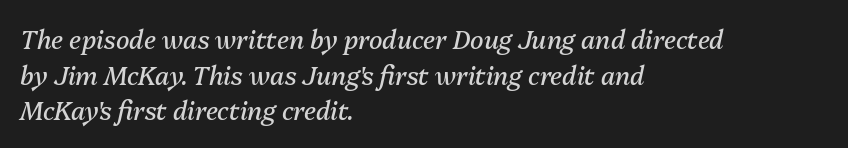
Q: Is the text bold? A: No.
Q: Is the text italic (slanted)? A: Yes, it leans right by about 13 degrees.
Q: Is the text underlined? A: No.
Q: How is the paragraph aligned? A: Left-aligned.
Q: Is the spacing between letters normal or unusually wide? A: Normal.
Q: Is the spacing between lines tight, normal or loose? A: Normal.
